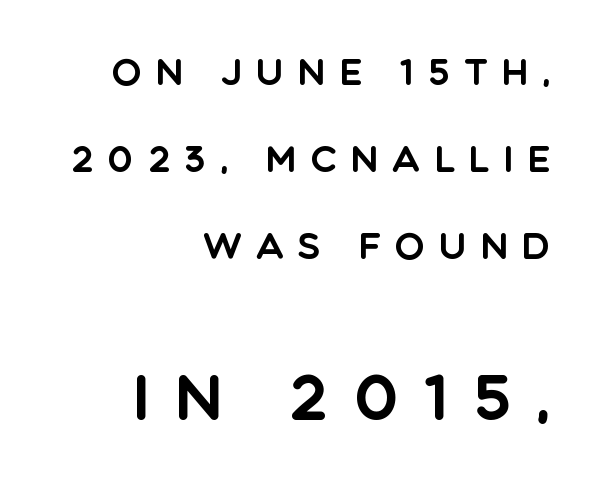
{"serif": "no", "italic": "no", "width": "normal", "x_height": "large", "monospaced": "no", "underline": "no", "align": "right", "line_spacing": "loose", "line_spacing_ratio": 2.42, "letter_spacing": "wide", "letter_spacing_em": 0.38, "larger_block": "second", "size_ratio": 1.75, "glyph_px": 63}
